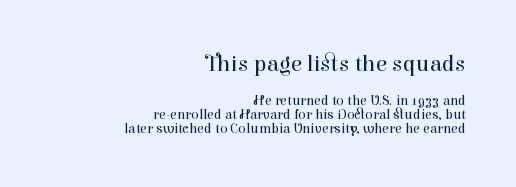
Reading down the column, the eye jumps only a short way to each next line. Is the stroke heavy? The answer is a plain regular-or-lighter. The rag falls on the left side of this text block. Each row of text sits above clean, open space.
